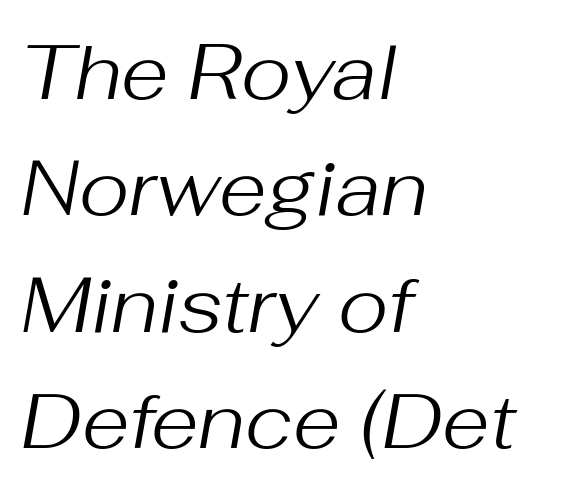
{"italic": "yes", "lean": "right", "slant_degrees": 10, "bold": "no", "weight": "regular", "width": "normal", "stroke_contrast": "medium", "x_height": "medium", "monospaced": "no", "underline": "no", "align": "left", "line_spacing": "normal", "line_spacing_ratio": 1.51, "letter_spacing": "normal", "letter_spacing_em": 0.0, "glyph_px": 77}
